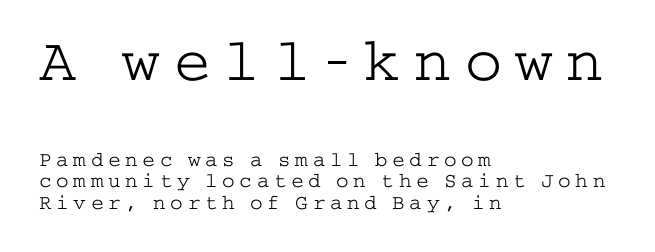
{"serif": "yes", "italic": "no", "bold": "no", "weight": "light", "width": "wide", "stroke_contrast": "low", "x_height": "medium", "underline": "no", "align": "left", "line_spacing": "tight", "line_spacing_ratio": 1.02, "letter_spacing": "wide", "letter_spacing_em": 0.22, "larger_block": "first", "size_ratio": 2.95, "glyph_px": 62}
